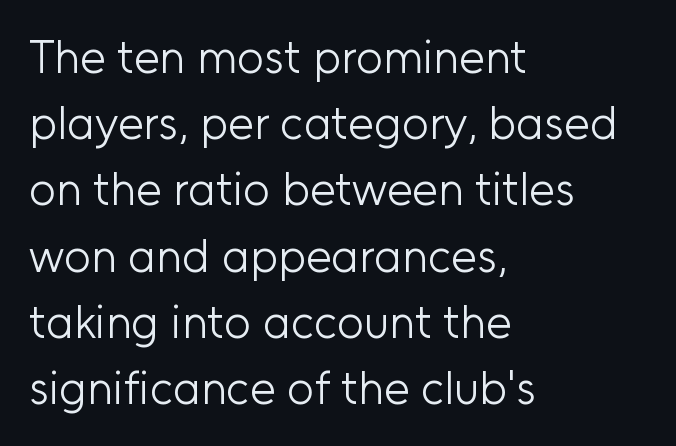
This sample uses an upright cut, with every glyph sitting square on the baseline. Letterform terminals end flat and unadorned throughout the passage. Stems here are at most as thick as an everyday book face. Note the varied advance widths — an 'i' is clearly narrower than an 'm'. Alignment: flush left.
